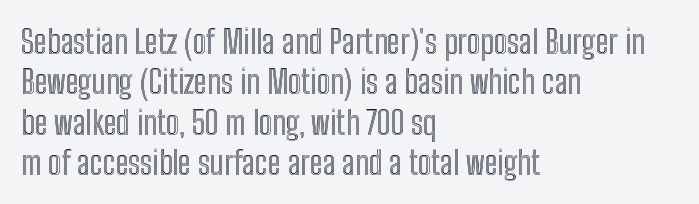
Q: Is the text italic (slanted)? A: No, it is upright.
Q: Is the text underlined? A: No.
Q: How is the paragraph aligned? A: Left-aligned.
Q: Is the spacing between letters normal or unusually wide? A: Normal.
Q: Width (condensed, normal, or wide)? A: Condensed.
Q: x-height? A: Medium.
Q: Monospaced? A: No.
